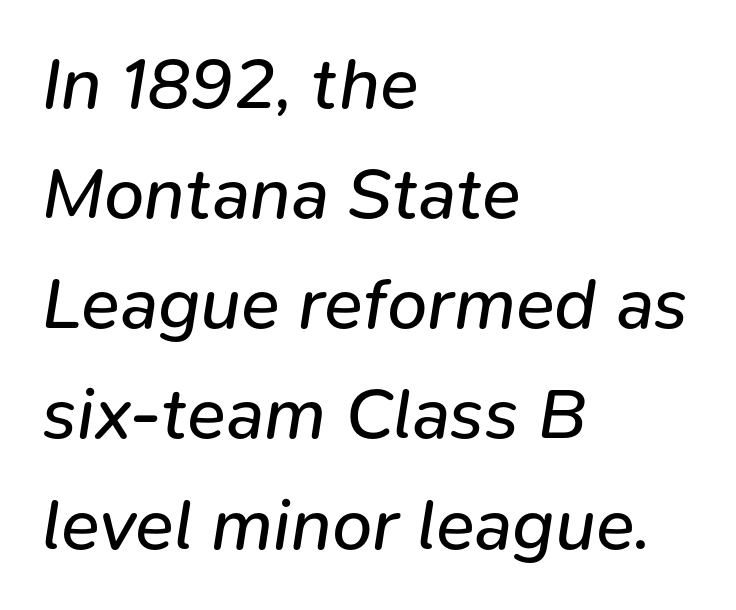
Nobody touched the tracking dial on this one. Only glyphs here, with clear space below each row. Would a proofreader flag this as italicized? Yes. Heaviness? Minimal to ordinary, like unemphasized prose.
